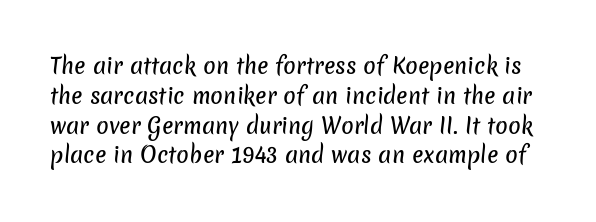
The rows are spaced the way most documents space them. The foot of each line stays bare and open. Inter-character spacing is left at the font's built-in metrics.
